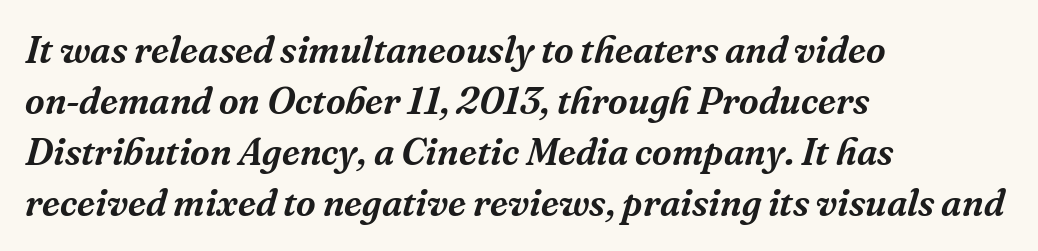
{"serif": "yes", "italic": "yes", "lean": "right", "slant_degrees": 16, "width": "normal", "stroke_contrast": "medium", "x_height": "medium", "monospaced": "no", "underline": "no", "align": "left", "line_spacing": "normal", "line_spacing_ratio": 1.34, "letter_spacing": "normal", "letter_spacing_em": 0.0, "glyph_px": 38}
